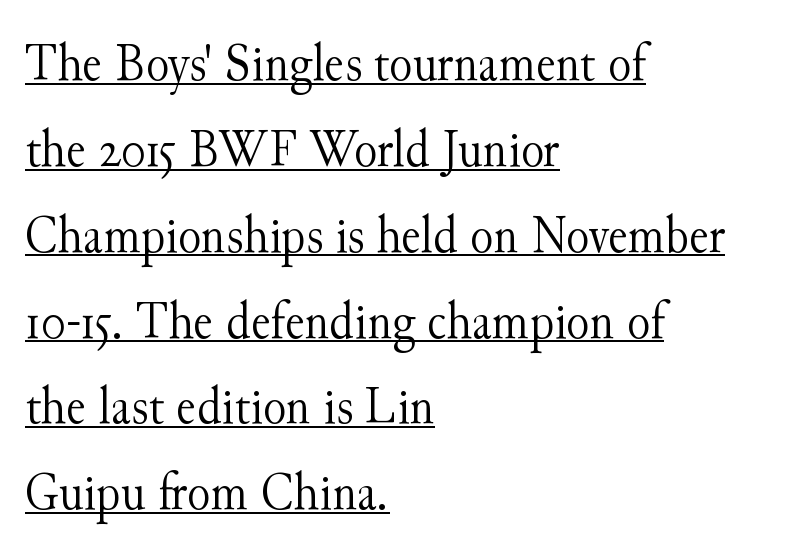
{"serif": "yes", "italic": "no", "bold": "no", "weight": "light", "width": "normal", "stroke_contrast": "medium", "x_height": "small", "monospaced": "no", "underline": "yes", "align": "left", "line_spacing": "normal", "line_spacing_ratio": 1.59, "letter_spacing": "normal", "letter_spacing_em": 0.0, "glyph_px": 54}
